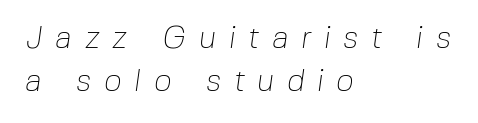
The image shows 31 px thin sans-serif type; set left-aligned, normal line spacing (1.39x), unusually wide letter spacing (+0.41 em), not underlined; low stroke contrast and a medium x-height.
